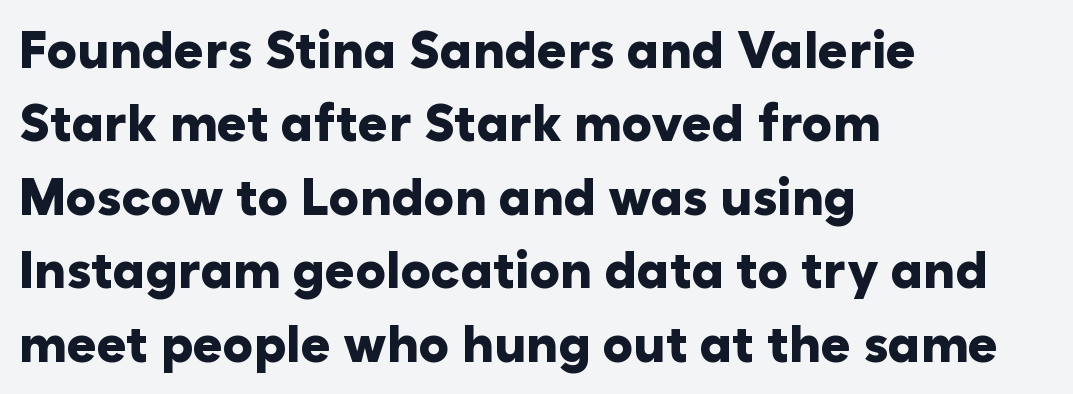
{"serif": "no", "italic": "no", "bold": "yes", "weight": "heavy", "width": "normal", "stroke_contrast": "low", "x_height": "medium", "monospaced": "no", "underline": "no", "align": "left", "line_spacing": "normal", "line_spacing_ratio": 1.44, "letter_spacing": "normal", "letter_spacing_em": 0.0, "glyph_px": 51}
